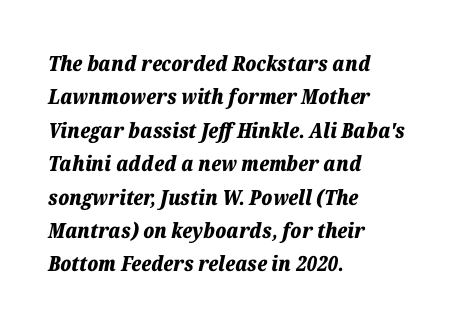
Q: Is the text bold? A: Yes.
Q: Is the text italic (slanted)? A: Yes, it leans right by about 12 degrees.
Q: Is the text underlined? A: No.
Q: How is the paragraph aligned? A: Left-aligned.
Q: Is the spacing between letters normal or unusually wide? A: Normal.
Q: Is the spacing between lines tight, normal or loose? A: Normal.
